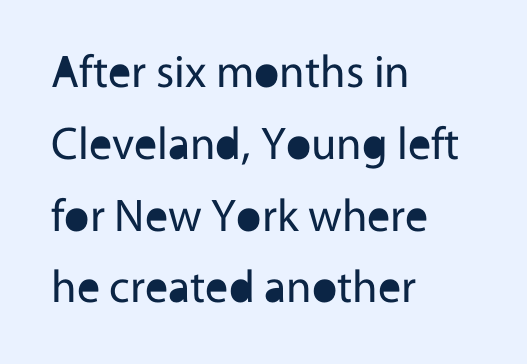
The image shows 46 px regular-weight sans-serif type, upright; set left-aligned, normal line spacing (1.56x), normal letter spacing, not underlined; a medium x-height.
